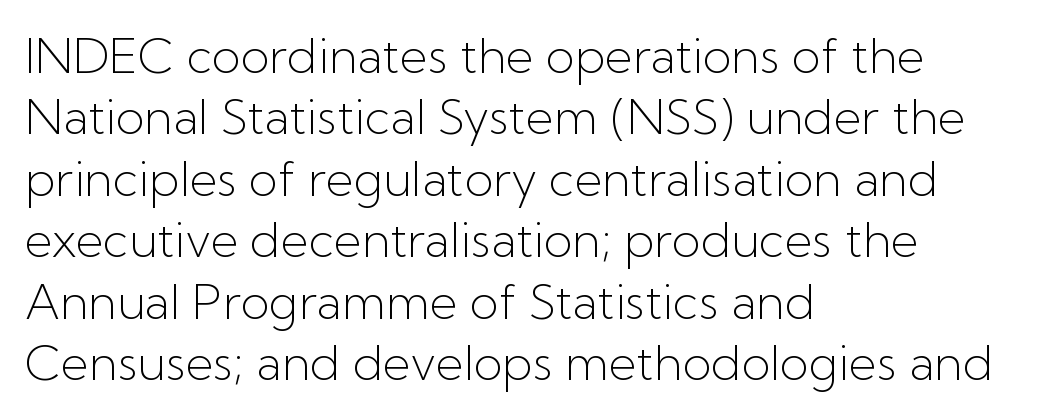
If you measured baseline to baseline, you'd find a middling distance. Posture: vertical. Think standard paragraph weight, or any step lighter than that. Layout note: lines flush left.
